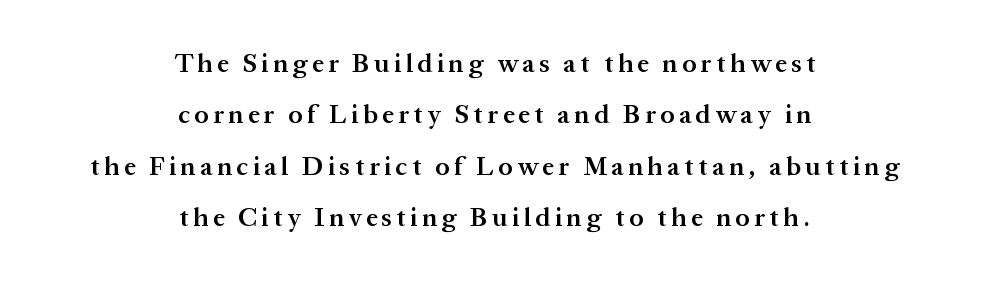
Q: Is the text bold? A: Semi-bold.
Q: Is the text italic (slanted)? A: No, it is upright.
Q: Is the text underlined? A: No.
Q: How is the paragraph aligned? A: Centered.
Q: Is the spacing between lines tight, normal or loose? A: Loose.
